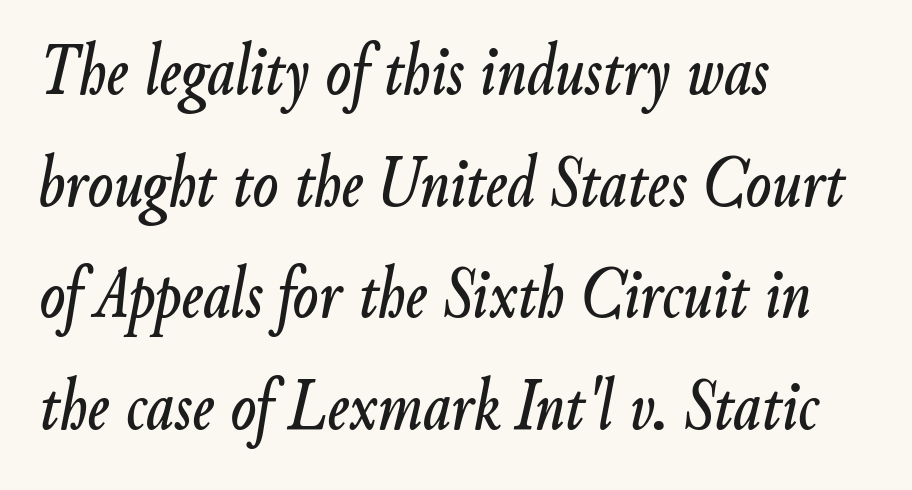
Line beginnings align vertically; line endings do not. Horizontal bands of white between lines are of average thickness. Students, note that the glyphs here touch the page at normal intervals. Descender tails drop into unmarked territory.
